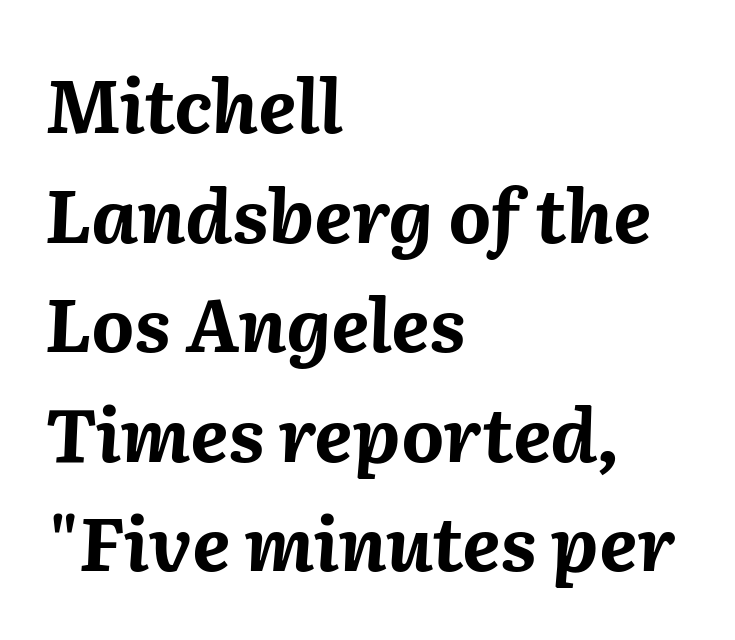
Q: Is the text bold? A: Yes.
Q: Is the text italic (slanted)? A: Yes, it leans right by about 2 degrees.
Q: Is the text underlined? A: No.
Q: How is the paragraph aligned? A: Left-aligned.
Q: Is the spacing between letters normal or unusually wide? A: Normal.
Q: Is the spacing between lines tight, normal or loose? A: Normal.
Q: Width (condensed, normal, or wide)? A: Normal.
Q: Stroke contrast? A: Medium.
Q: x-height? A: Medium.
Q: Monospaced? A: No.
